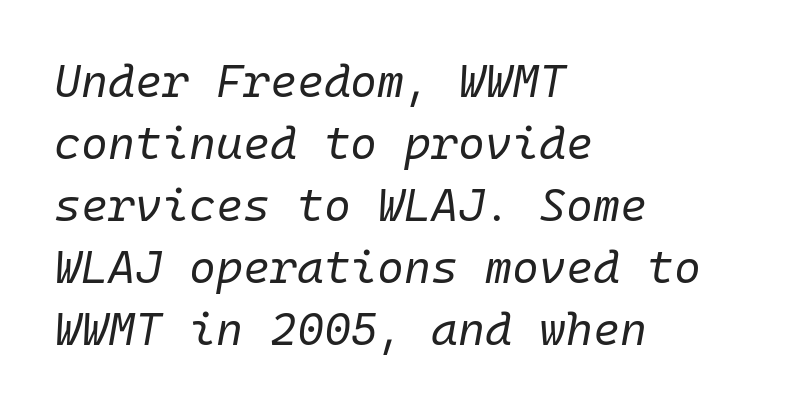
Q: Is the text bold? A: No.
Q: Is the text italic (slanted)? A: Yes, it leans right by about 10 degrees.
Q: Is the text underlined? A: No.
Q: How is the paragraph aligned? A: Left-aligned.
Q: Is the spacing between letters normal or unusually wide? A: Normal.
Q: Is the spacing between lines tight, normal or loose? A: Normal.
Q: Width (condensed, normal, or wide)? A: Normal.
Q: Stroke contrast? A: Low.
Q: x-height? A: Medium.
Q: Monospaced? A: Yes.
